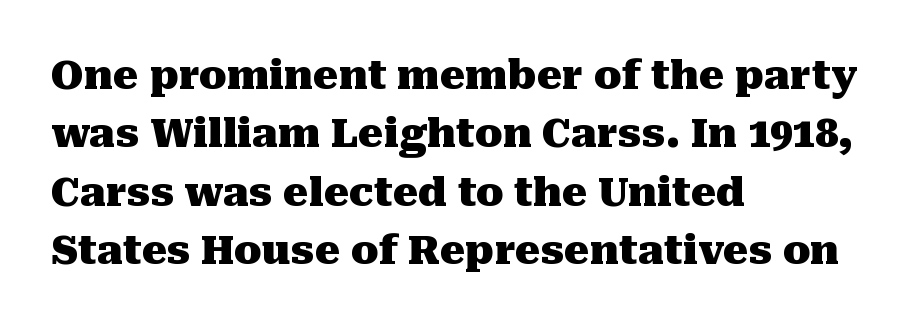
Q: Is the text bold? A: Yes.
Q: Is the text italic (slanted)? A: No, it is upright.
Q: Is the typeface a serif or a sans-serif typeface? A: Serif.
Q: Is the text underlined? A: No.
Q: How is the paragraph aligned? A: Left-aligned.
Q: Is the spacing between letters normal or unusually wide? A: Normal.
Q: Is the spacing between lines tight, normal or loose? A: Normal.
Q: Width (condensed, normal, or wide)? A: Normal.
Q: Stroke contrast? A: Medium.
Q: x-height? A: Medium.
Q: Monospaced? A: No.
